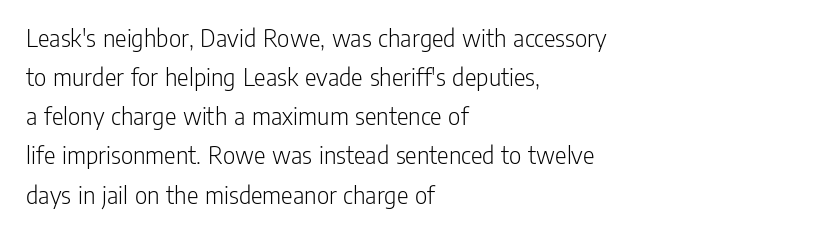
Default kerning and tracking; the words read as compact shapes. No heavy texture on the line: the type isn't bold. A roman cut, with each character standing at attention. Notice how the passage keeps a crisp vertical edge on the left only. Bare-footed words on every line.
